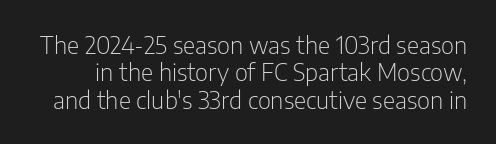
{"italic": "no", "bold": "no", "underline": "no", "line_spacing": "tight", "line_spacing_ratio": 1.14, "letter_spacing": "normal", "letter_spacing_em": 0.0, "glyph_px": 24}
